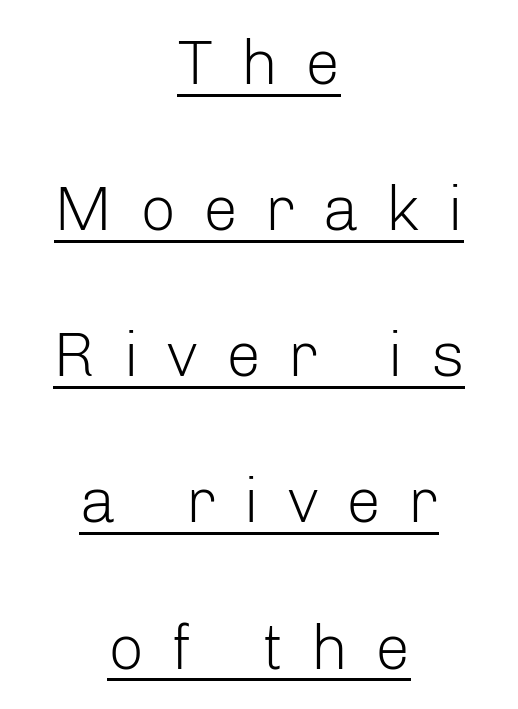
Does the lettering tilt? It doesn't — this is upright. Serifs: no, the terminals of the letterforms are clean. A typesetter would call this proportional, since set widths differ per character. No extra ink here — the face is not bold. The leading is generous, giving the passage an open texture. Notice how the passage keeps no hard edge, just a central spine.
